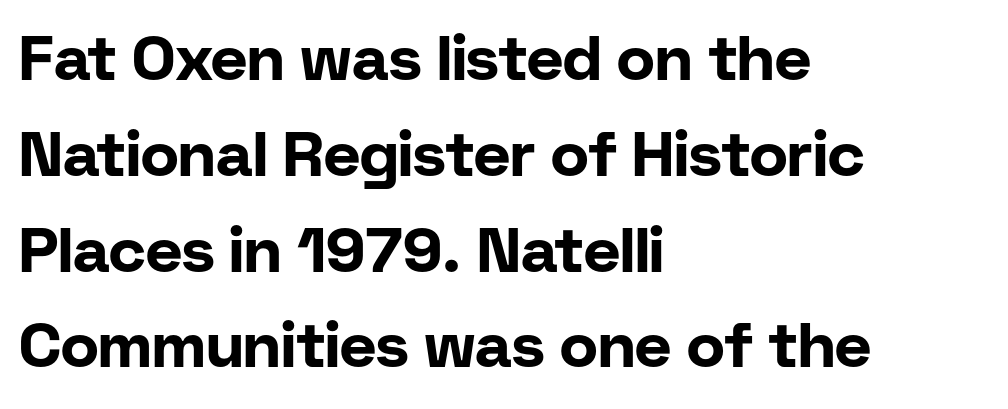
The image shows 63 px bold sans-serif type, upright; set left-aligned, normal line spacing (1.52x), normal letter spacing, not underlined; low stroke contrast and a medium x-height.
